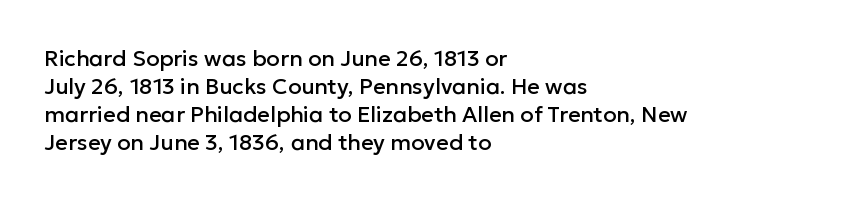
The image shows 22 px text type, upright; set left-aligned, normal line spacing (1.27x), normal letter spacing, not underlined.
